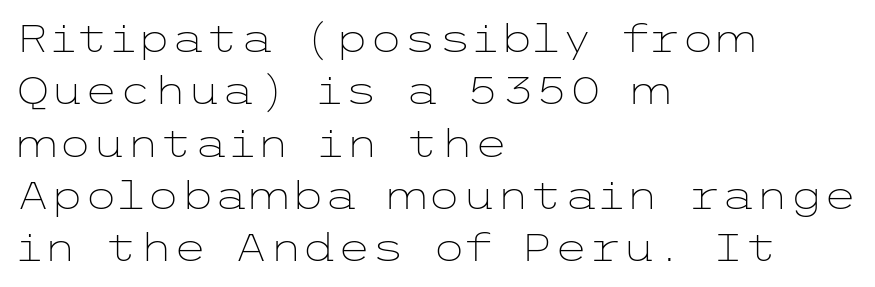
The image shows 39 px light, wide sans-serif type, upright; set left-aligned, normal line spacing (1.34x), normal letter spacing, not underlined; low stroke contrast and a medium x-height.
